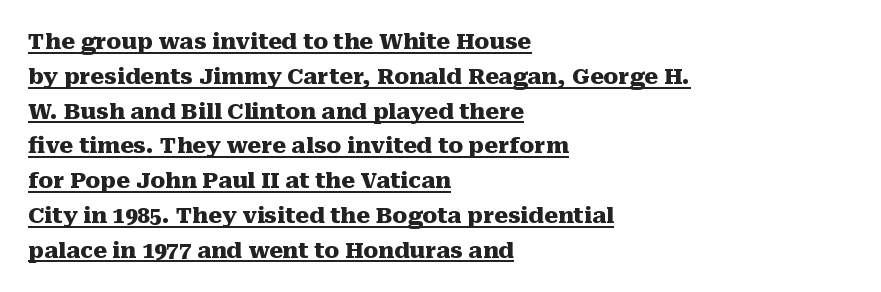
{"italic": "no", "bold": "yes", "underline": "yes", "align": "left", "line_spacing": "normal", "line_spacing_ratio": 1.58, "letter_spacing": "normal", "letter_spacing_em": 0.0, "glyph_px": 22}
